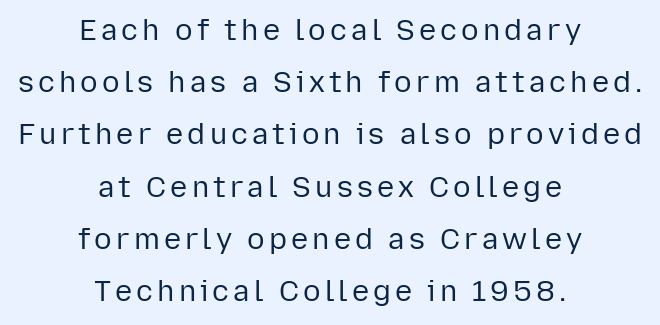
The image shows 29 px regular-weight sans-serif type, upright; set centered, line spacing 1.8x, not underlined; low stroke contrast and a medium x-height.
